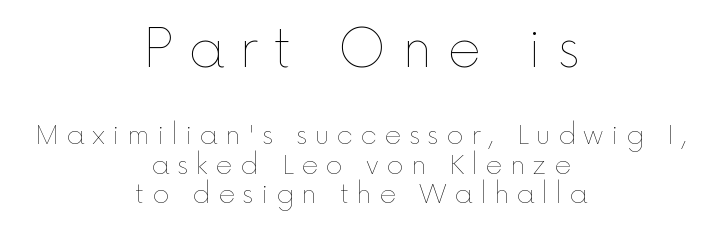
Q: Is the text bold? A: No.
Q: Is the text italic (slanted)? A: No, it is upright.
Q: Is the text underlined? A: No.
Q: How is the paragraph aligned? A: Centered.
Q: Is the spacing between letters normal or unusually wide? A: Unusually wide.
Q: Is the spacing between lines tight, normal or loose? A: Tight.
Q: Which block of text is set in a larger size, the first (top) or the second (bottom)? A: The first (top) one.
Q: Width (condensed, normal, or wide)? A: Normal.
Q: x-height? A: Medium.
Q: Monospaced? A: No.
